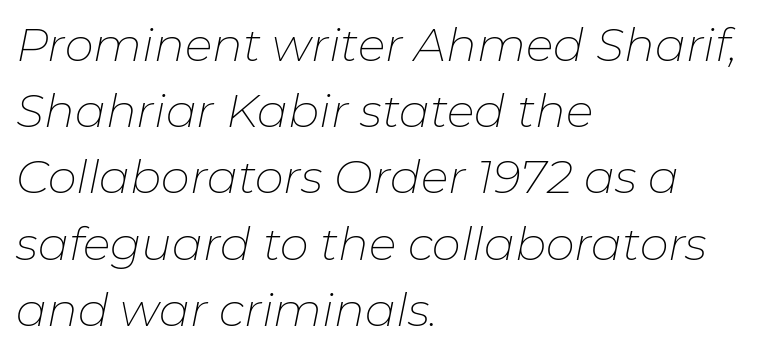
No heavy texture on the line: the type isn't bold. The setting favours the left margin, as ordinary paragraphs usually do. This sample uses an oblique cut, with every glyph tilted off the vertical. Glyph-to-glyph distance matches everyday printed text. Varying glyph widths throughout — classic text-font behaviour. In terms of leading, this rendering sits right in the middle.
